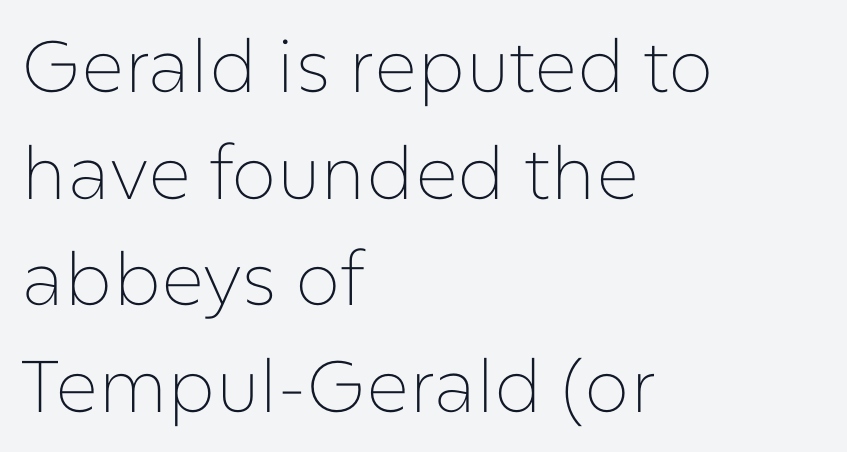
The image shows 73 px thin sans-serif type, upright; set left-aligned, normal line spacing (1.46x), normal letter spacing, not underlined; low stroke contrast and a medium x-height.
